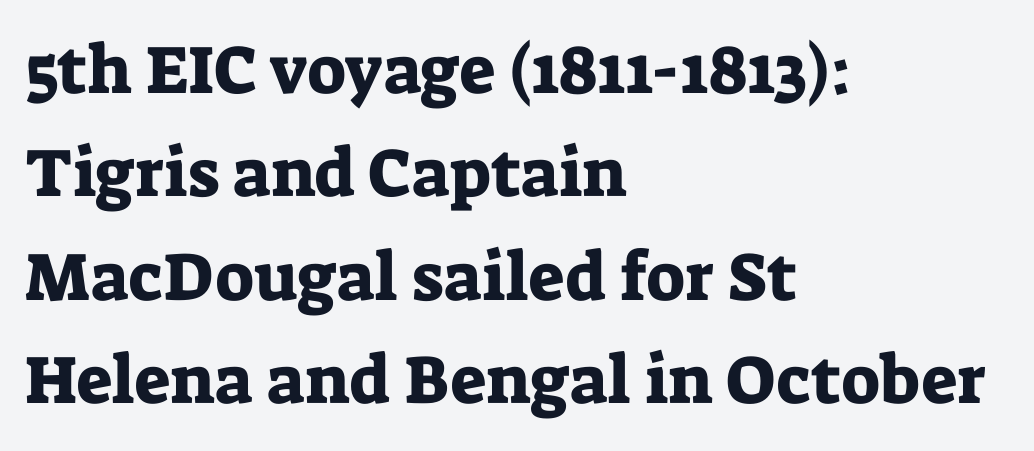
Q: Is the text italic (slanted)? A: No, it is upright.
Q: Is the typeface a serif or a sans-serif typeface? A: Serif.
Q: Is the text underlined? A: No.
Q: How is the paragraph aligned? A: Left-aligned.
Q: Is the spacing between letters normal or unusually wide? A: Normal.
Q: Is the spacing between lines tight, normal or loose? A: Normal.
Q: Width (condensed, normal, or wide)? A: Normal.
Q: Stroke contrast? A: Low.
Q: x-height? A: Medium.
Q: Monospaced? A: No.
